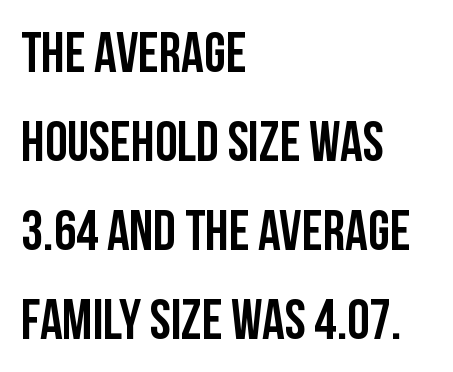
Q: Is the text italic (slanted)? A: No, it is upright.
Q: Is the typeface a serif or a sans-serif typeface? A: Sans-serif.
Q: Is the text underlined? A: No.
Q: How is the paragraph aligned? A: Left-aligned.
Q: Is the spacing between letters normal or unusually wide? A: Normal.
Q: Is the spacing between lines tight, normal or loose? A: Normal.
Q: Width (condensed, normal, or wide)? A: Condensed.
Q: Stroke contrast? A: Low.
Q: x-height? A: Large.
Q: Monospaced? A: No.
